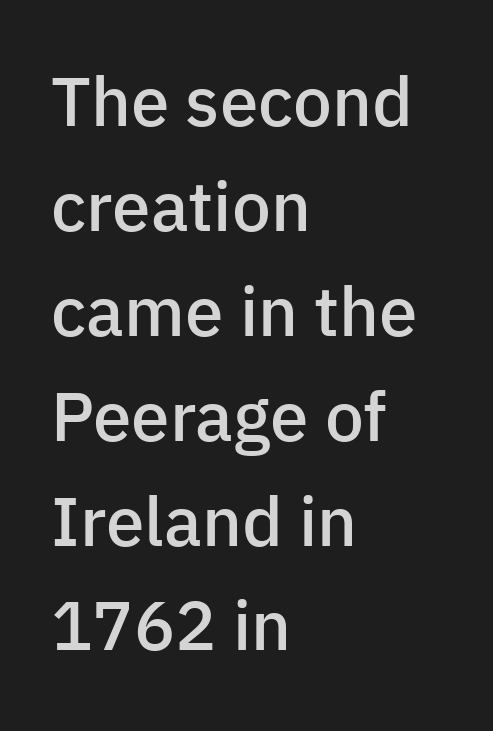
Q: Is the text bold? A: Semi-bold.
Q: Is the text italic (slanted)? A: No, it is upright.
Q: Is the typeface a serif or a sans-serif typeface? A: Sans-serif.
Q: Is the text underlined? A: No.
Q: How is the paragraph aligned? A: Left-aligned.
Q: Is the spacing between letters normal or unusually wide? A: Normal.
Q: Is the spacing between lines tight, normal or loose? A: Normal.
Q: Width (condensed, normal, or wide)? A: Normal.
Q: Stroke contrast? A: Low.
Q: x-height? A: Medium.
Q: Monospaced? A: No.
